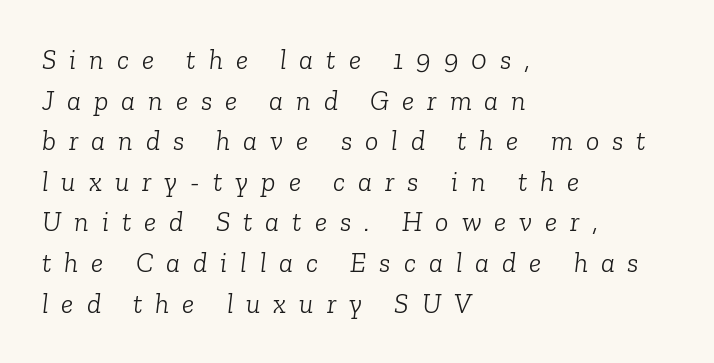
The image shows 28 px light serif type, italic (leaning right); set left-aligned, normal line spacing (1.45x), unusually wide letter spacing (+0.46 em), not underlined; low stroke contrast and a medium x-height.
